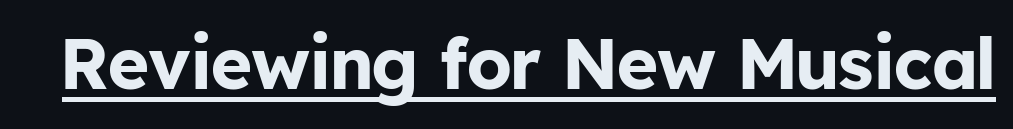
The image shows 71 px bold sans-serif type, upright; set normal letter spacing, underlined; low stroke contrast and a medium x-height.
